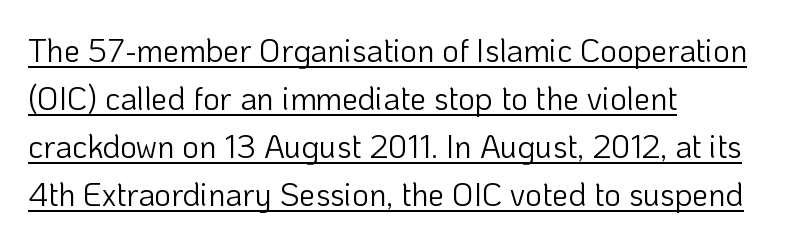
Q: Is the text bold? A: No.
Q: Is the text italic (slanted)? A: No, it is upright.
Q: Is the typeface a serif or a sans-serif typeface? A: Sans-serif.
Q: Is the text underlined? A: Yes.
Q: How is the paragraph aligned? A: Left-aligned.
Q: Is the spacing between letters normal or unusually wide? A: Normal.
Q: Is the spacing between lines tight, normal or loose? A: Normal.
Q: Width (condensed, normal, or wide)? A: Normal.
Q: Stroke contrast? A: Low.
Q: x-height? A: Medium.
Q: Monospaced? A: No.
